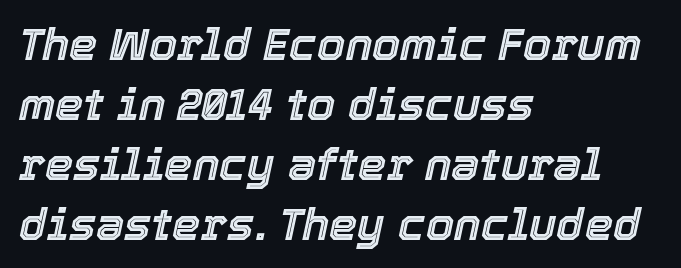
The image shows 45 px text type, italic (leaning right); set left-aligned, normal line spacing (1.33x), normal letter spacing, not underlined; a medium x-height.
